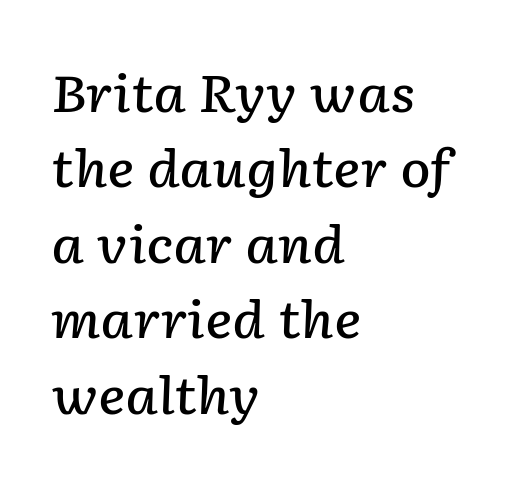
The image shows 51 px semibold type, italic (leaning right); set left-aligned, normal line spacing (1.48x), normal letter spacing, not underlined; low stroke contrast and a medium x-height.
